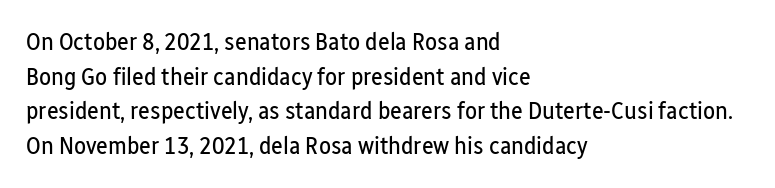
The letters stand straight up with perfectly vertical stems. The typesetter chose a ragged-right arrangement here. What's the leading like? Ordinary, nothing unusual. Nothing unusual about the tracking: characters are spaced as the font intends. Is the stroke heavy? The answer is a plain regular-or-lighter.
